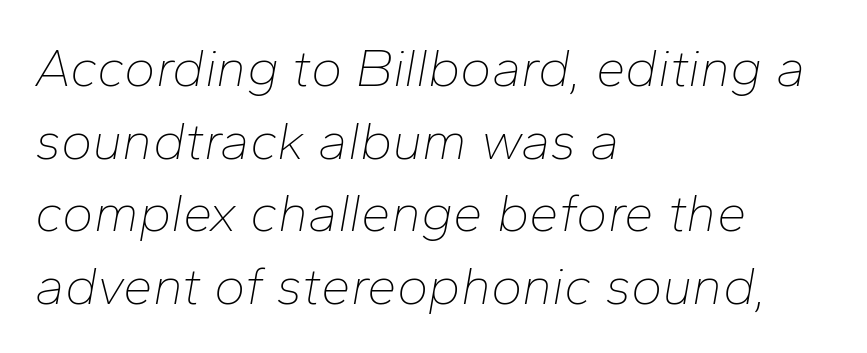
Q: Is the text bold? A: No.
Q: Is the text italic (slanted)? A: Yes, it leans right by about 10 degrees.
Q: Is the text underlined? A: No.
Q: How is the paragraph aligned? A: Left-aligned.
Q: Is the spacing between letters normal or unusually wide? A: Normal.
Q: Is the spacing between lines tight, normal or loose? A: Normal.
Q: Width (condensed, normal, or wide)? A: Normal.
Q: Stroke contrast? A: Low.
Q: x-height? A: Medium.
Q: Monospaced? A: No.
